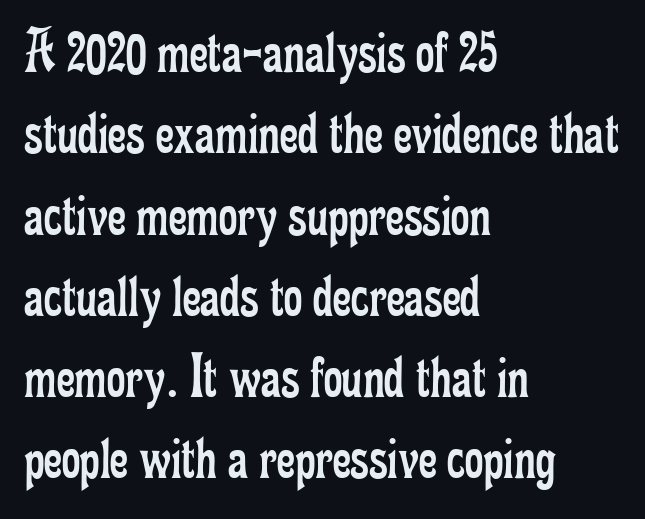
The image shows 64 px regular-weight, condensed serif type, upright; set left-aligned, normal line spacing (1.27x), normal letter spacing, not underlined; low stroke contrast and a small x-height.
